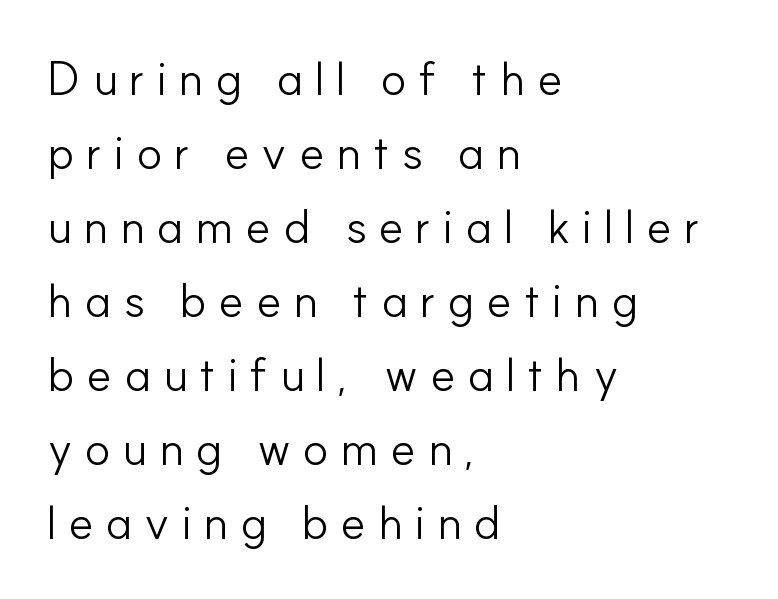
{"serif": "no", "italic": "no", "bold": "no", "weight": "light", "width": "normal", "stroke_contrast": "low", "x_height": "small", "monospaced": "no", "underline": "no", "align": "left", "line_spacing": "normal", "line_spacing_ratio": 1.54, "letter_spacing": "wide", "letter_spacing_em": 0.24, "glyph_px": 48}
